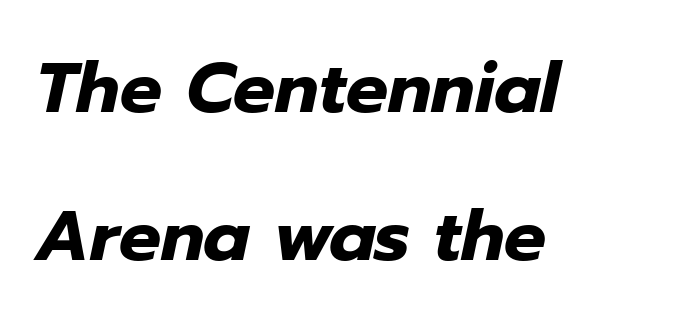
{"italic": "yes", "lean": "right", "slant_degrees": 12, "bold": "yes", "weight": "heavy", "width": "normal", "stroke_contrast": "low", "x_height": "medium", "monospaced": "no", "underline": "no", "align": "left", "line_spacing": "loose", "line_spacing_ratio": 2.12, "letter_spacing": "normal", "letter_spacing_em": 0.0, "glyph_px": 70}
